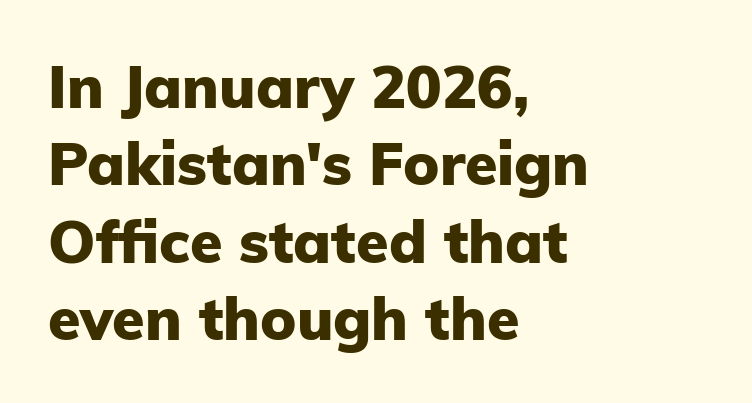
The image shows 59 px heavy sans-serif type, upright; set left-aligned, normal line spacing (1.31x), normal letter spacing, not underlined; low stroke contrast and a medium x-height.
